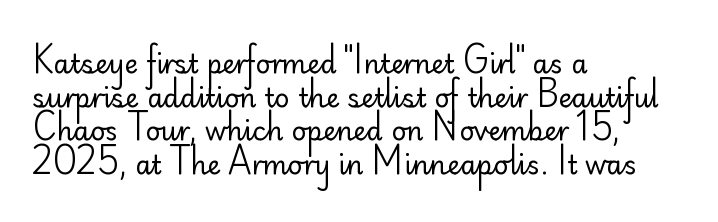
{"italic": "no", "bold": "no", "underline": "no", "align": "left", "line_spacing": "normal", "line_spacing_ratio": 1.29, "letter_spacing": "normal", "letter_spacing_em": 0.0, "glyph_px": 26}
